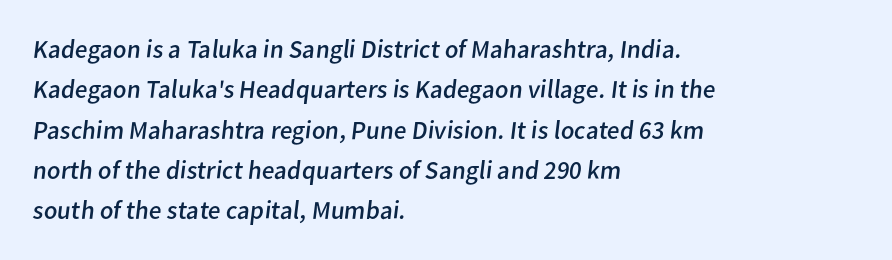
The image shows 26 px text type; set left-aligned, normal line spacing (1.55x), normal letter spacing, not underlined.
